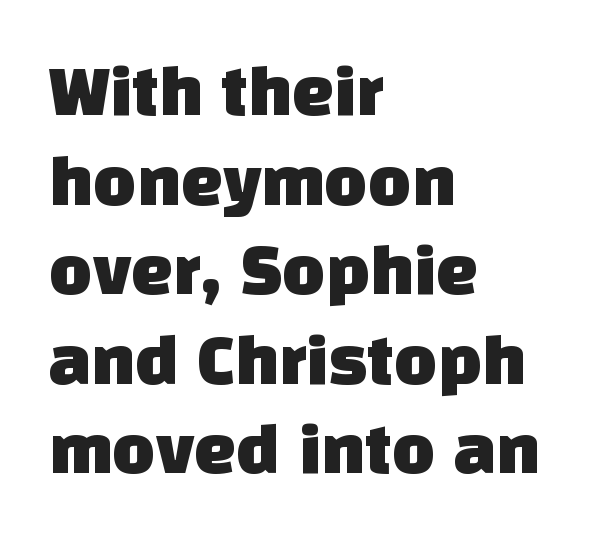
The image shows 74 px sans-serif type; set left-aligned, line spacing 1.21x, normal letter spacing, not underlined; low stroke contrast and a large x-height.
